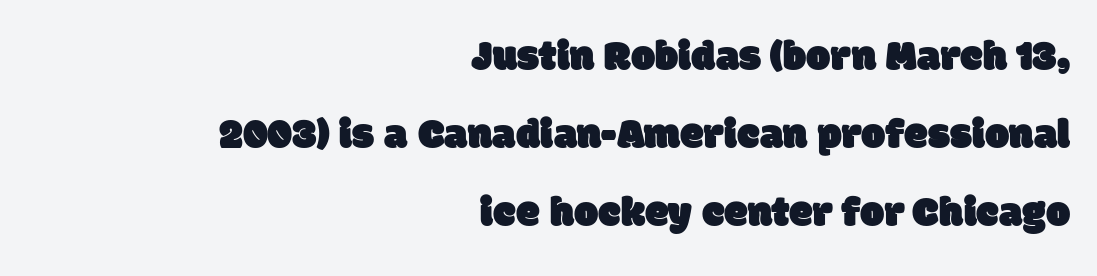
The image shows 43 px sans-serif type; set right-aligned, line spacing 1.81x, normal letter spacing, not underlined; low stroke contrast and a large x-height.
